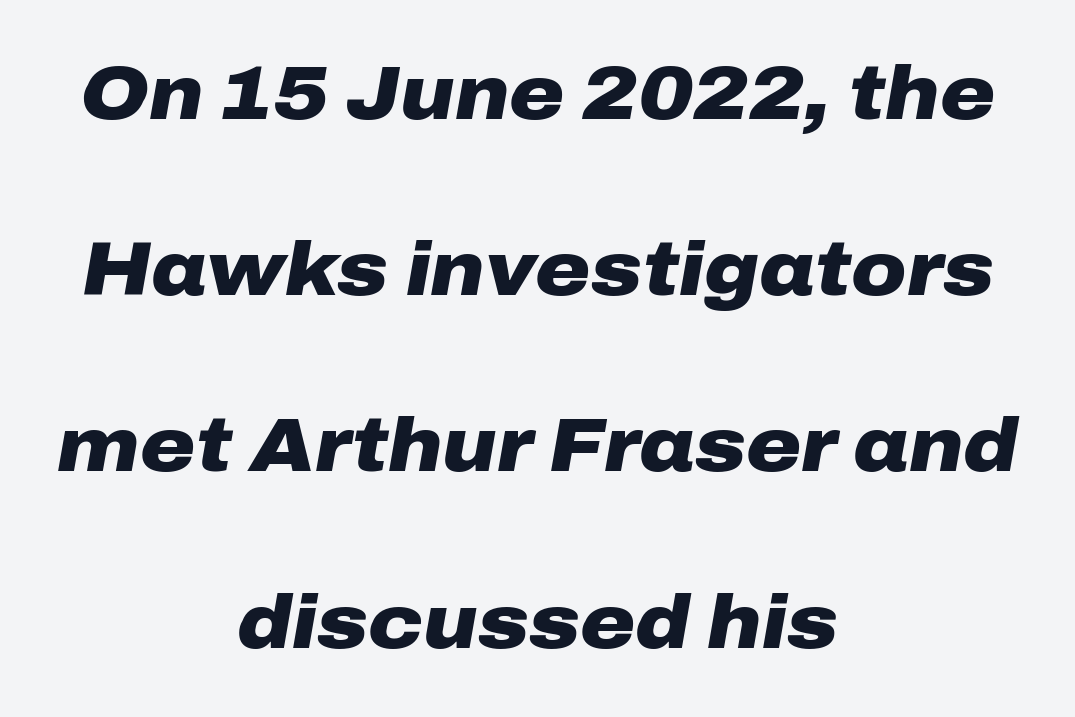
Q: Is the text bold? A: Yes.
Q: Is the text italic (slanted)? A: Yes, it leans right by about 10 degrees.
Q: Is the text underlined? A: No.
Q: How is the paragraph aligned? A: Centered.
Q: Is the spacing between letters normal or unusually wide? A: Normal.
Q: Is the spacing between lines tight, normal or loose? A: Loose.
Q: Width (condensed, normal, or wide)? A: Wide.
Q: Stroke contrast? A: Low.
Q: x-height? A: Medium.
Q: Monospaced? A: No.
